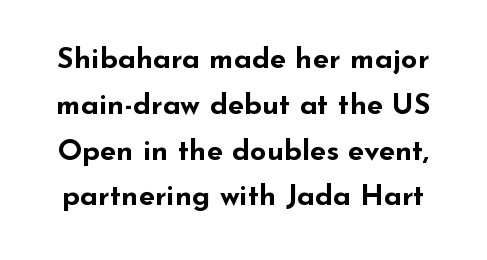
The image shows 29 px bold, wide sans-serif type, upright; set normal line spacing (1.58x), normal letter spacing, not underlined; low stroke contrast and a small x-height.
